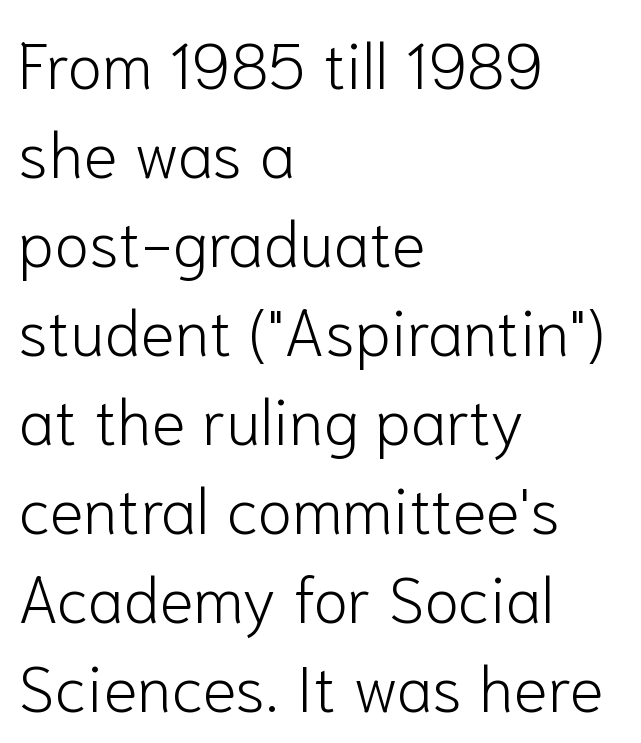
Q: Is the text bold? A: No.
Q: Is the text italic (slanted)? A: No, it is upright.
Q: Is the typeface a serif or a sans-serif typeface? A: Sans-serif.
Q: Is the text underlined? A: No.
Q: How is the paragraph aligned? A: Left-aligned.
Q: Is the spacing between letters normal or unusually wide? A: Normal.
Q: Is the spacing between lines tight, normal or loose? A: Normal.
Q: Width (condensed, normal, or wide)? A: Normal.
Q: Stroke contrast? A: Low.
Q: x-height? A: Medium.
Q: Monospaced? A: No.
